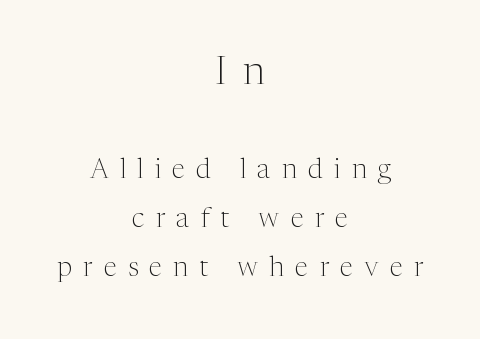
The type sits square on the baseline with zero lean. The zone under the glyphs is completely vacant. Is the lower block the larger one? No — the upper block carries the bigger type. Summary of weight: not heavy and not bold. Unlike a clean sans, this face finishes its strokes with serifs. The lines are quadded center.
